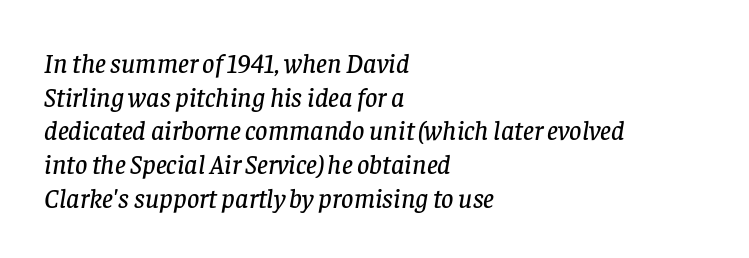
The image shows 27 px text type, italic (leaning right); set left-aligned, normal line spacing (1.25x), normal letter spacing, not underlined.
